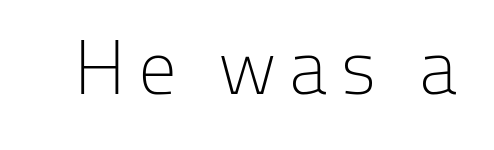
{"serif": "no", "italic": "no", "bold": "no", "weight": "light", "width": "normal", "stroke_contrast": "low", "x_height": "medium", "monospaced": "no", "underline": "no", "glyph_px": 77}
